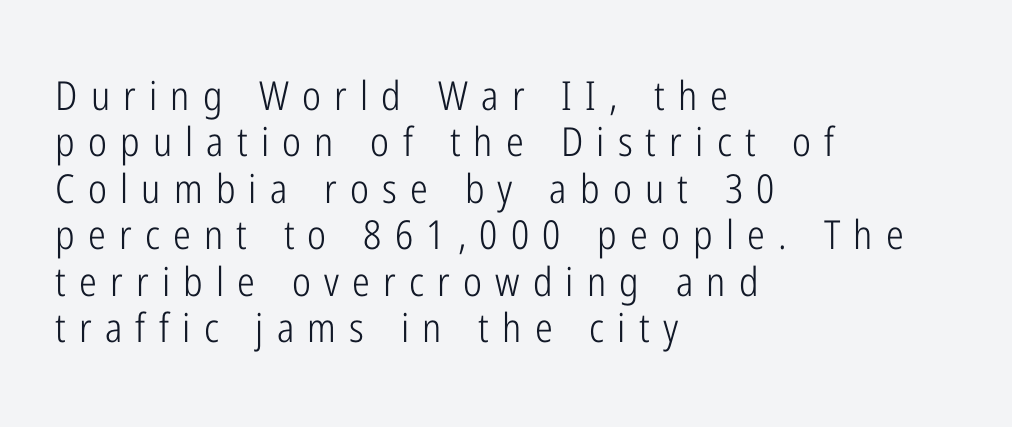
The image shows 40 px light, condensed sans-serif type, upright; set left-aligned, line spacing 1.16x, unusually wide letter spacing (+0.33 em), not underlined; low stroke contrast and a medium x-height.
